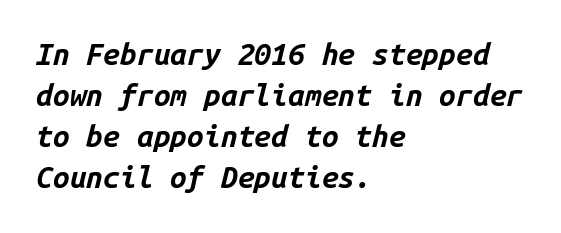
{"italic": "yes", "lean": "right", "slant_degrees": 14, "bold": "yes", "weight": "bold", "width": "normal", "stroke_contrast": "low", "x_height": "medium", "monospaced": "yes", "underline": "no", "align": "left", "line_spacing": "normal", "line_spacing_ratio": 1.37, "letter_spacing": "normal", "letter_spacing_em": 0.0, "glyph_px": 30}
